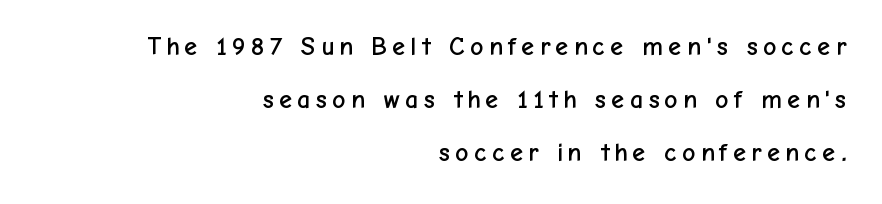
Q: Is the text italic (slanted)? A: No, it is upright.
Q: Is the text underlined? A: No.
Q: How is the paragraph aligned? A: Right-aligned.
Q: Is the spacing between lines tight, normal or loose? A: Loose.
